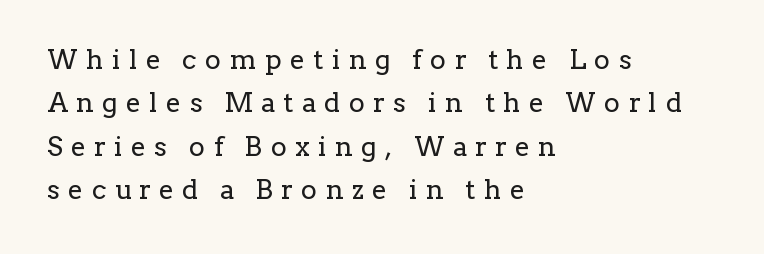
Q: Is the text bold? A: No.
Q: Is the text italic (slanted)? A: No, it is upright.
Q: Is the text underlined? A: No.
Q: How is the paragraph aligned? A: Left-aligned.
Q: Is the spacing between letters normal or unusually wide? A: Unusually wide.
Q: Is the spacing between lines tight, normal or loose? A: Normal.
